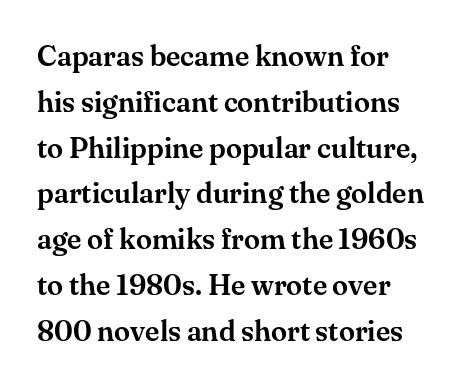
{"serif": "yes", "italic": "no", "width": "normal", "stroke_contrast": "medium", "x_height": "small", "monospaced": "no", "underline": "no", "line_spacing": "normal", "line_spacing_ratio": 1.58, "letter_spacing": "normal", "letter_spacing_em": 0.0, "glyph_px": 29}
